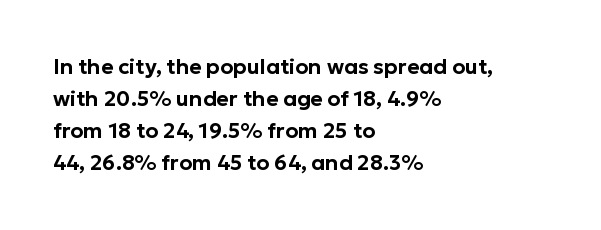
The image shows 21 px text type, upright; set left-aligned, normal line spacing (1.53x), normal letter spacing, not underlined.
